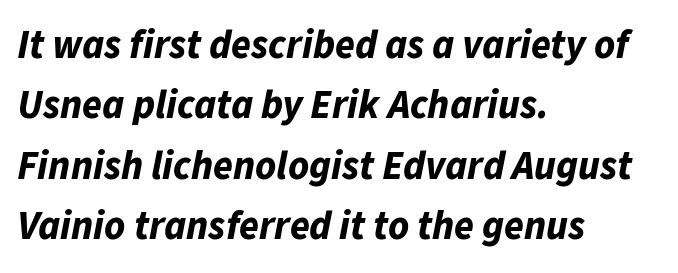
{"italic": "yes", "lean": "right", "slant_degrees": 11, "bold": "yes", "weight": "bold", "width": "normal", "stroke_contrast": "low", "x_height": "medium", "monospaced": "no", "underline": "no", "align": "left", "line_spacing": "normal", "line_spacing_ratio": 1.51, "letter_spacing": "normal", "letter_spacing_em": 0.0, "glyph_px": 40}
